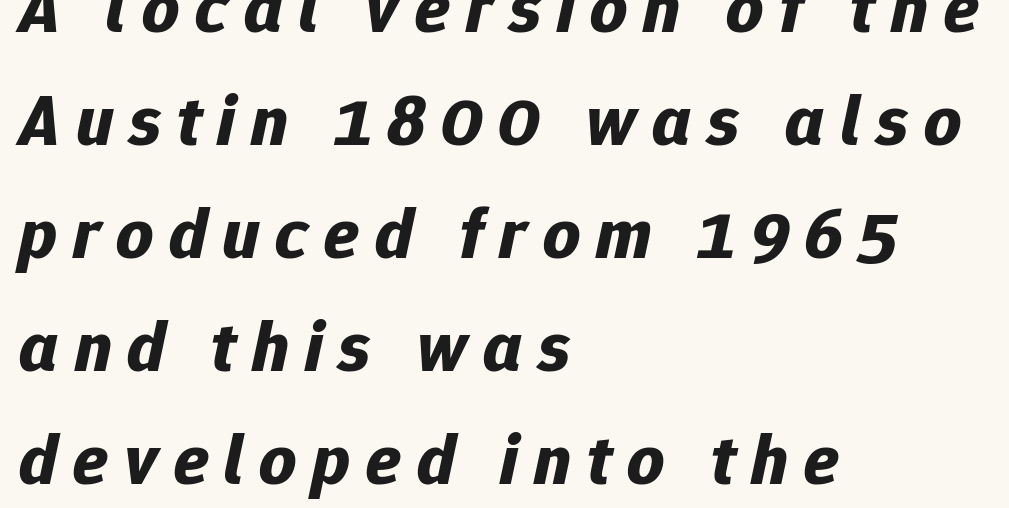
Does the leading feel generous? No, just average. Every character sits at an angle, as italics do. Students, note that the glyphs here are deliberately spaced far apart. The rendering uses natural spacing where letterforms have individual widths.
